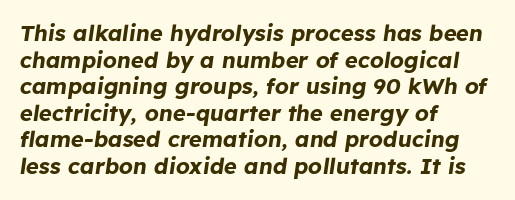
{"italic": "yes", "lean": "right", "slant_degrees": 8, "bold": "yes", "underline": "no", "align": "left", "line_spacing_ratio": 1.21, "letter_spacing": "normal", "letter_spacing_em": 0.0, "glyph_px": 22}
